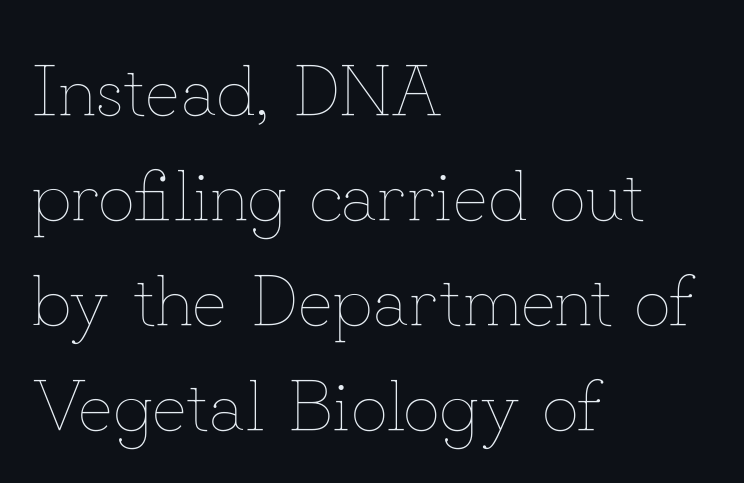
Is the letter spacing exaggerated? No — it looks like the ordinary default. A typesetter would call this proportional, since set widths differ per character. Is there much room between lines? A standard amount, neither cramped nor airy. Caption: multi-line text, flush left, ragged right.
